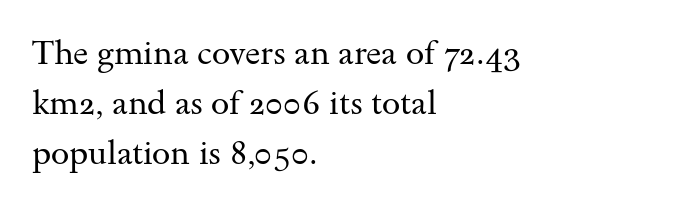
The image shows 33 px regular-weight, wide serif type, upright; set left-aligned, normal line spacing (1.52x), normal letter spacing, not underlined; medium stroke contrast and a small x-height.
